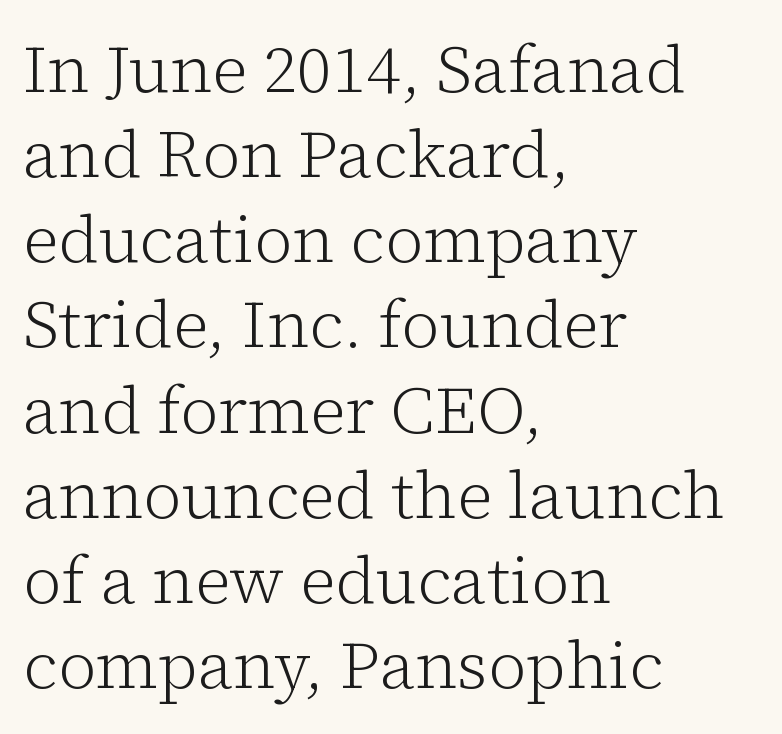
When letters stand straight like this, we call the style roman or upright. Notice how descenders clear the ascenders below comfortably — that's standard leading. Only glyphs here, with clear space below each row. How are the letters spaced? Ordinarily, with no added tracking.
